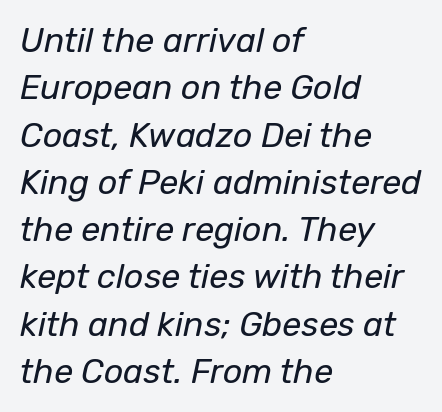
{"italic": "yes", "lean": "right", "slant_degrees": 12, "bold": "no", "weight": "regular", "width": "normal", "stroke_contrast": "low", "x_height": "medium", "monospaced": "no", "underline": "no", "align": "left", "line_spacing": "normal", "line_spacing_ratio": 1.39, "letter_spacing": "normal", "letter_spacing_em": 0.0, "glyph_px": 34}
